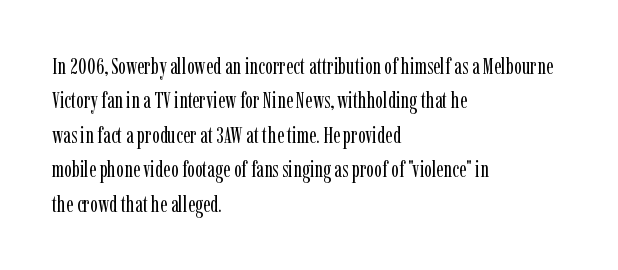
{"italic": "no", "bold": "no", "underline": "no", "align": "left", "line_spacing": "normal", "line_spacing_ratio": 1.5, "letter_spacing": "normal", "letter_spacing_em": 0.0, "glyph_px": 23}
